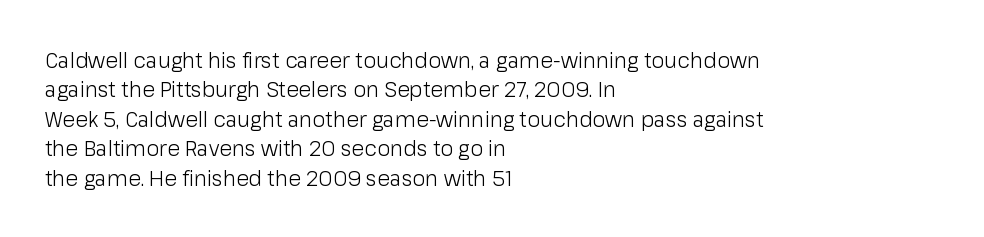
A clean baseline with only descenders dipping below it. If you drew a line through each stem, it would be perfectly vertical. Honestly, the row spacing looks completely unremarkable. Is this a heavy cut? Hardly; it is regular or lighter.
